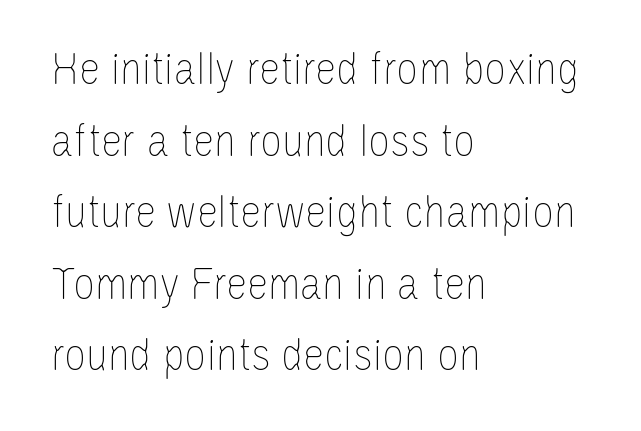
Q: Is the text bold? A: No.
Q: Is the text italic (slanted)? A: No, it is upright.
Q: Is the text underlined? A: No.
Q: How is the paragraph aligned? A: Left-aligned.
Q: Is the spacing between letters normal or unusually wide? A: Normal.
Q: Is the spacing between lines tight, normal or loose? A: Normal.
Q: Width (condensed, normal, or wide)? A: Condensed.
Q: Stroke contrast? A: Low.
Q: x-height? A: Large.
Q: Monospaced? A: No.
